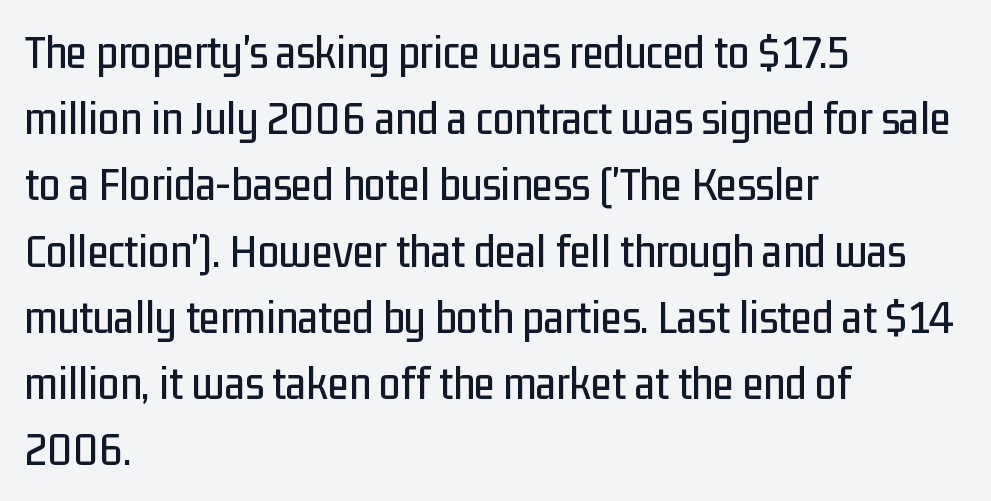
{"serif": "no", "italic": "no", "width": "condensed", "stroke_contrast": "low", "x_height": "medium", "monospaced": "no", "underline": "no", "align": "left", "line_spacing": "normal", "line_spacing_ratio": 1.38, "letter_spacing": "normal", "letter_spacing_em": 0.0, "glyph_px": 48}
